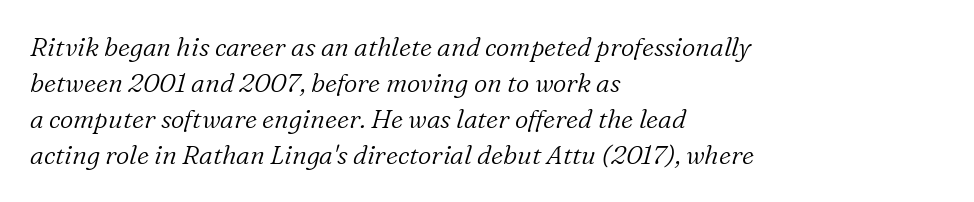
If you measured baseline to baseline, you'd find a middling distance. Stroke mass is kept to a normal reading level or below. No extra tracking has been applied to these lines. The gap between lines stays unmarked. The typesetter chose a ragged-right arrangement here. A typesetter would mark this as italic.
